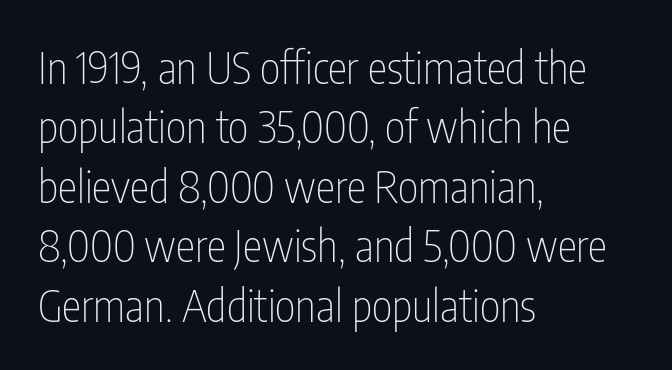
Line starts are locked; line ends wander. The string is rendered with underlining switched off. Weight class: somewhere from thin through regular. Italic? Not at all — the glyphs are vertical. Words appear dense and cohesive because spacing is normal. You can tell from the bare stems that sans-serif type was used.
